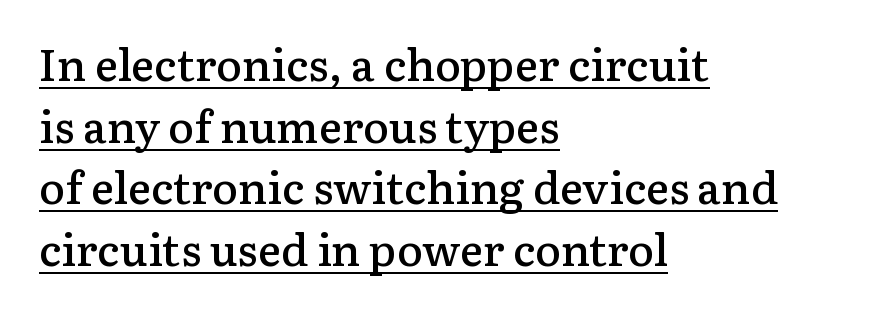
The axis of the letterforms is exactly vertical. The letters advance in unequal steps, a hallmark of proportional type. This is serif lettering, the kind often seen in printed books. Is there an underline? Yes — a line sits under the letters. This sample is left-justified, so line endings fall wherever the words run out.
